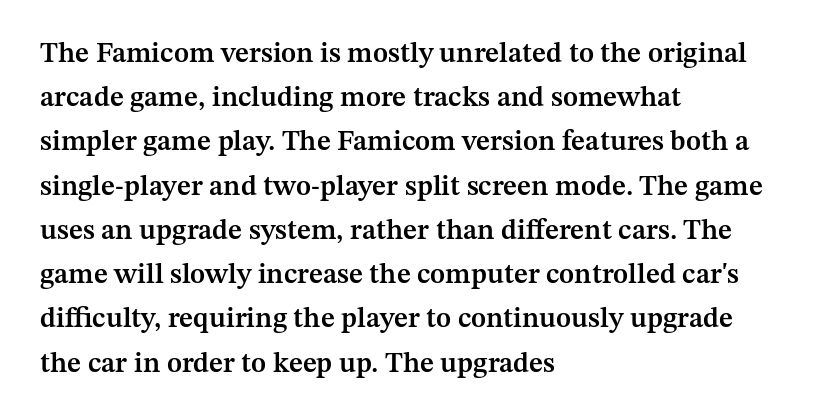
The image shows 28 px semibold serif type, upright; set left-aligned, normal line spacing (1.58x), normal letter spacing, not underlined; medium stroke contrast and a medium x-height.
